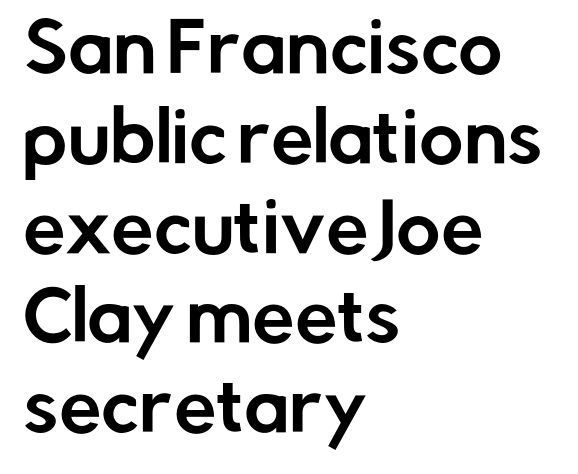
Q: Is the text italic (slanted)? A: No, it is upright.
Q: Is the typeface a serif or a sans-serif typeface? A: Sans-serif.
Q: Is the text underlined? A: No.
Q: How is the paragraph aligned? A: Left-aligned.
Q: Is the spacing between letters normal or unusually wide? A: Normal.
Q: Is the spacing between lines tight, normal or loose? A: Normal.
Q: Width (condensed, normal, or wide)? A: Normal.
Q: Stroke contrast? A: Low.
Q: x-height? A: Medium.
Q: Monospaced? A: No.
